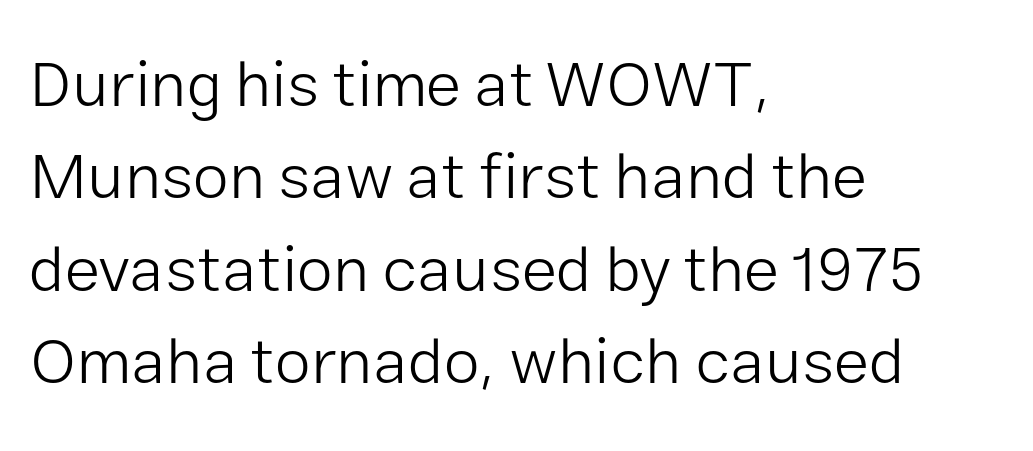
Q: Is the text bold? A: No.
Q: Is the text italic (slanted)? A: No, it is upright.
Q: Is the typeface a serif or a sans-serif typeface? A: Sans-serif.
Q: Is the text underlined? A: No.
Q: How is the paragraph aligned? A: Left-aligned.
Q: Is the spacing between letters normal or unusually wide? A: Normal.
Q: Is the spacing between lines tight, normal or loose? A: Normal.
Q: Width (condensed, normal, or wide)? A: Normal.
Q: Stroke contrast? A: Low.
Q: x-height? A: Medium.
Q: Monospaced? A: No.
